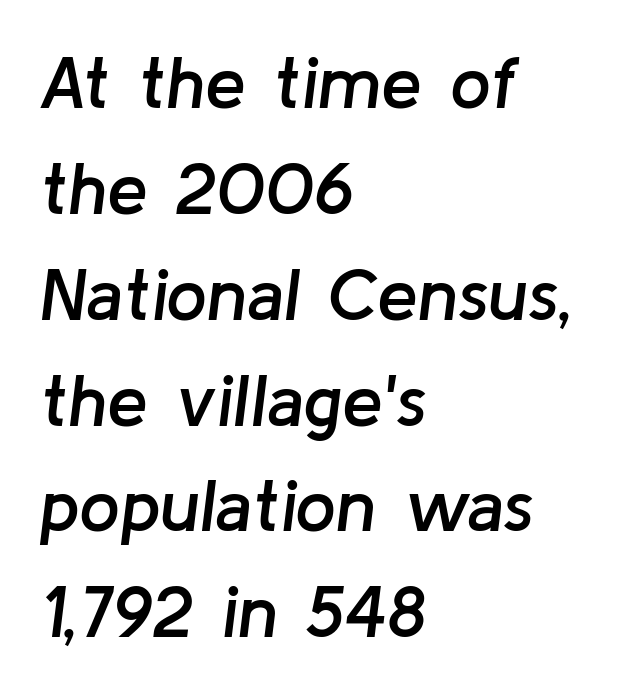
{"italic": "yes", "lean": "right", "slant_degrees": 8, "bold": "semi", "weight": "semibold", "width": "normal", "stroke_contrast": "low", "x_height": "medium", "monospaced": "no", "underline": "no", "align": "left", "line_spacing": "normal", "line_spacing_ratio": 1.45, "letter_spacing": "normal", "letter_spacing_em": 0.0, "glyph_px": 73}
